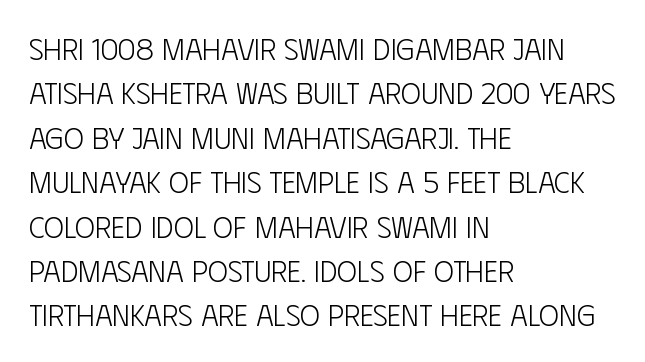
The image shows 30 px light, condensed sans-serif type, upright; set left-aligned, normal line spacing (1.48x), normal letter spacing, not underlined; low stroke contrast and a large x-height.
